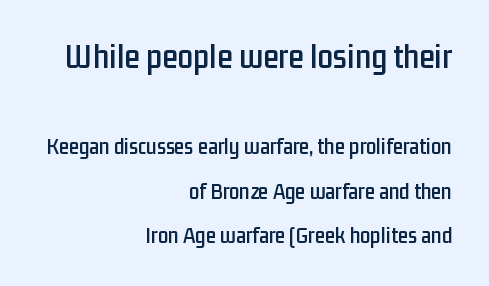
The image shows 35 px condensed sans-serif type, upright; set right-aligned, loose line spacing (1.94x), normal letter spacing, not underlined; the first (top) block is 1.52x larger; low stroke contrast and a medium x-height.
